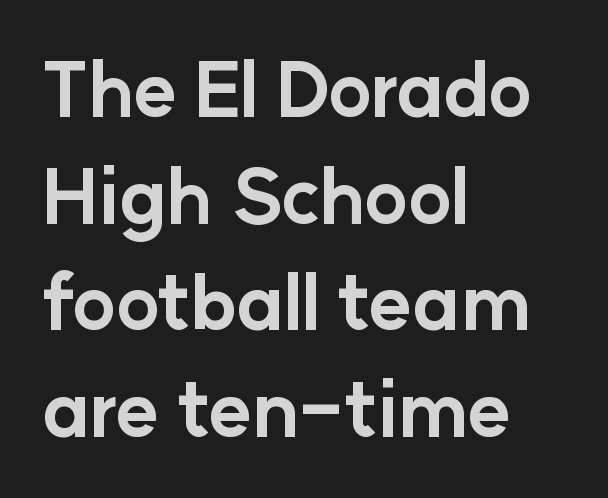
The image shows 74 px bold sans-serif type, upright; set left-aligned, normal line spacing (1.44x), normal letter spacing, not underlined; low stroke contrast and a medium x-height.
